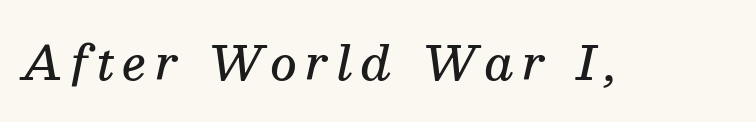
{"serif": "yes", "italic": "yes", "lean": "right", "slant_degrees": 13, "bold": "semi", "weight": "semibold", "width": "normal", "stroke_contrast": "medium", "x_height": "medium", "monospaced": "no", "underline": "no", "glyph_px": 46}
